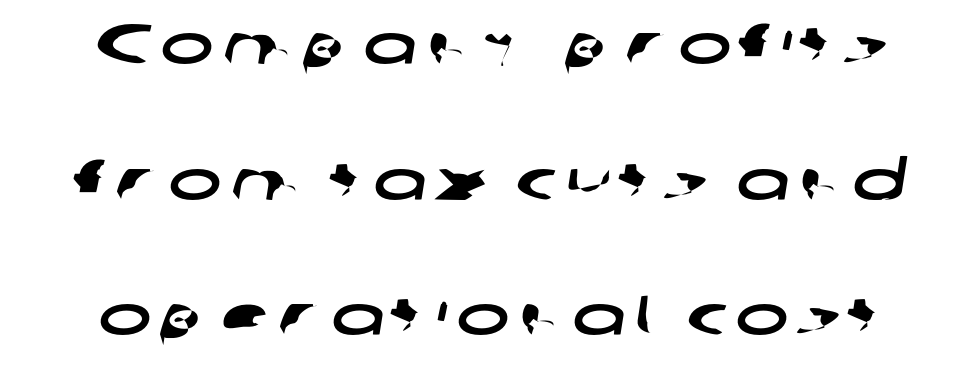
Widely set lines give the paragraph a tall, airy silhouette. This sample is center-justified, so both line endings float freely. Here the designer chose a conventional face with non-uniform glyph widths. Observe the absence of serifs on each vertical stroke in this sample. The space directly below the letters is spotless.
